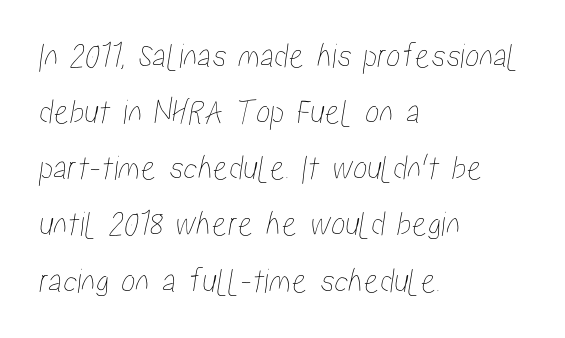
Q: Is the text underlined? A: No.
Q: How is the paragraph aligned? A: Left-aligned.
Q: Is the spacing between letters normal or unusually wide? A: Normal.
Q: Is the spacing between lines tight, normal or loose? A: Normal.
Q: Width (condensed, normal, or wide)? A: Condensed.
Q: Stroke contrast? A: Low.
Q: x-height? A: Medium.
Q: Monospaced? A: No.
